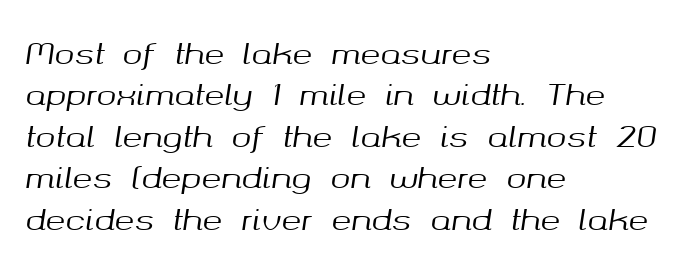
Slanted lettering throughout. Is this a fixed-width face? No — the glyphs have proportional, varying widths. Anything drawn beneath the words? Only blank space. A classic flush-left, rag-right setting is used for this passage.
